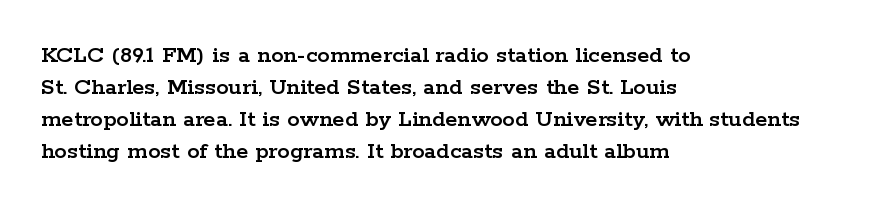
Q: Is the text italic (slanted)? A: No, it is upright.
Q: Is the text underlined? A: No.
Q: How is the paragraph aligned? A: Left-aligned.
Q: Is the spacing between letters normal or unusually wide? A: Normal.
Q: Is the spacing between lines tight, normal or loose? A: Normal.
